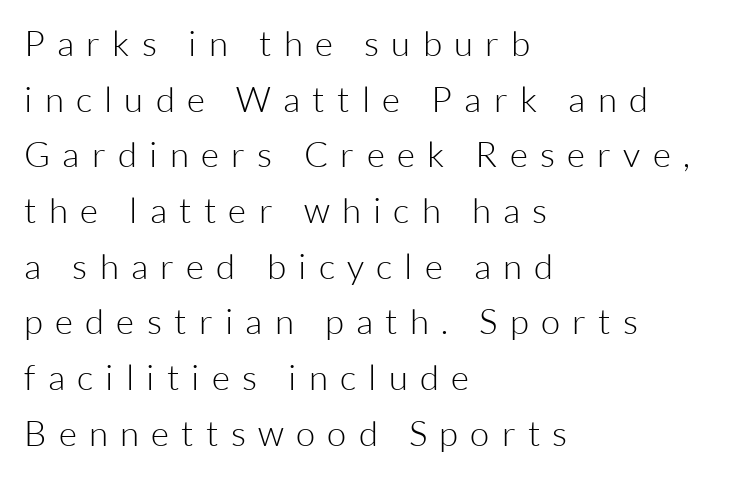
The image shows 35 px light sans-serif type, upright; set left-aligned, normal line spacing (1.59x), unusually wide letter spacing (+0.35 em), not underlined; low stroke contrast and a medium x-height.
